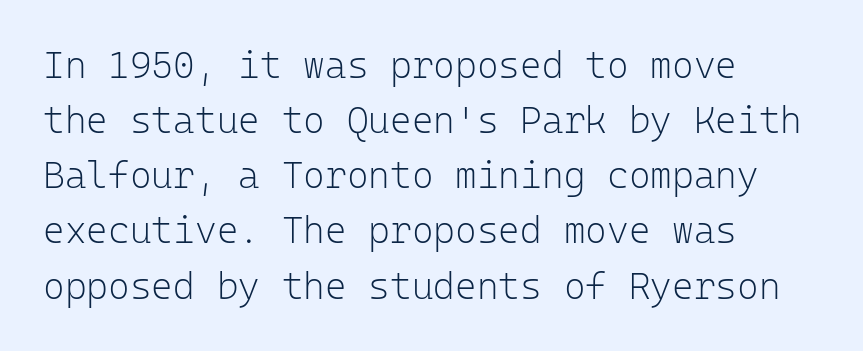
{"serif": "no", "italic": "no", "bold": "no", "weight": "light", "width": "normal", "stroke_contrast": "low", "x_height": "medium", "monospaced": "yes", "underline": "no", "align": "left", "line_spacing": "normal", "line_spacing_ratio": 1.49, "letter_spacing": "normal", "letter_spacing_em": 0.0, "glyph_px": 37}
